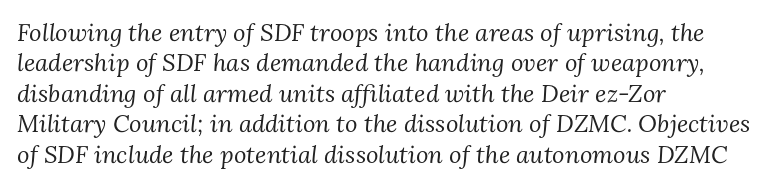
The image shows 24 px text type, italic (leaning right); set left-aligned, normal line spacing (1.27x), normal letter spacing, not underlined.
